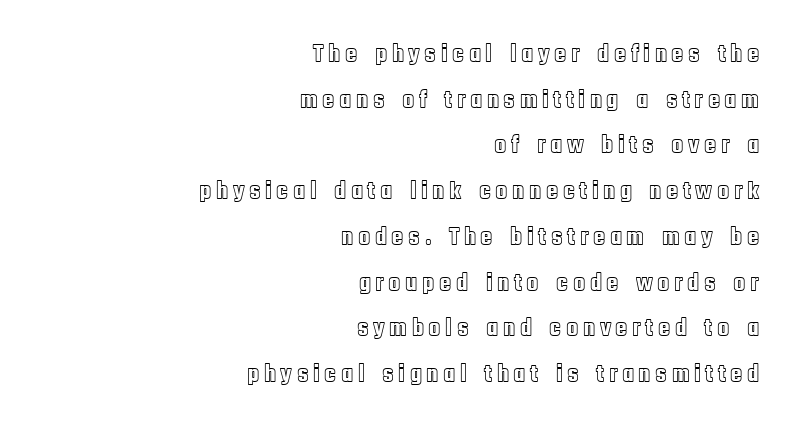
Do the letters lean? They stand straight. Letters rest on an invisible, unmarked baseline. The paragraph shown leans on its right margin.
